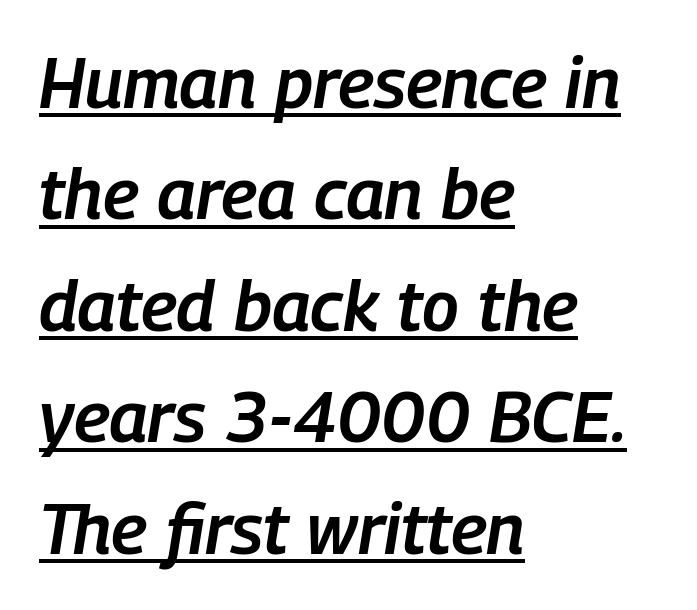
Q: Is the text bold? A: Semi-bold.
Q: Is the text italic (slanted)? A: Yes, it leans right by about 9 degrees.
Q: Is the text underlined? A: Yes.
Q: How is the paragraph aligned? A: Left-aligned.
Q: Is the spacing between letters normal or unusually wide? A: Normal.
Q: Is the spacing between lines tight, normal or loose? A: Normal.
Q: Width (condensed, normal, or wide)? A: Condensed.
Q: Stroke contrast? A: Low.
Q: x-height? A: Medium.
Q: Monospaced? A: No.
